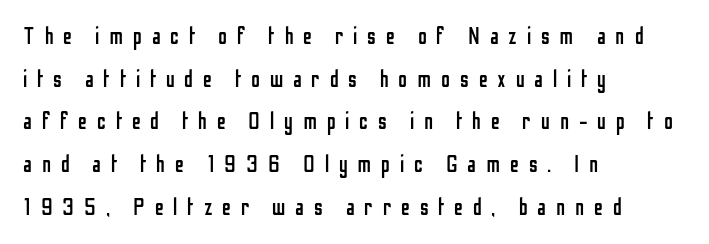
Q: Is the text bold? A: No.
Q: Is the text italic (slanted)? A: No, it is upright.
Q: Is the text underlined? A: No.
Q: How is the paragraph aligned? A: Left-aligned.
Q: Is the spacing between letters normal or unusually wide? A: Unusually wide.
